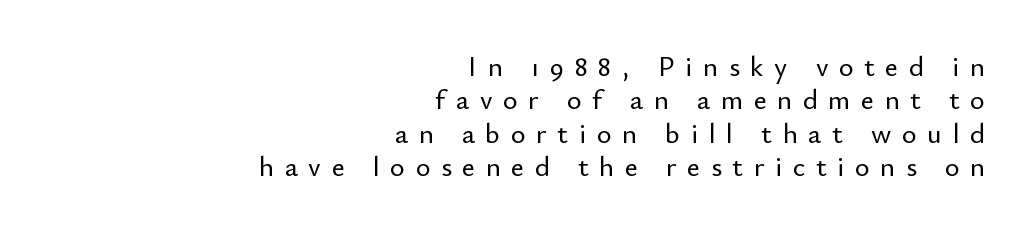
Q: Is the text italic (slanted)? A: No, it is upright.
Q: Is the typeface a serif or a sans-serif typeface? A: Sans-serif.
Q: Is the text underlined? A: No.
Q: How is the paragraph aligned? A: Right-aligned.
Q: Is the spacing between letters normal or unusually wide? A: Unusually wide.
Q: Width (condensed, normal, or wide)? A: Normal.
Q: Stroke contrast? A: Low.
Q: x-height? A: Small.
Q: Monospaced? A: No.
